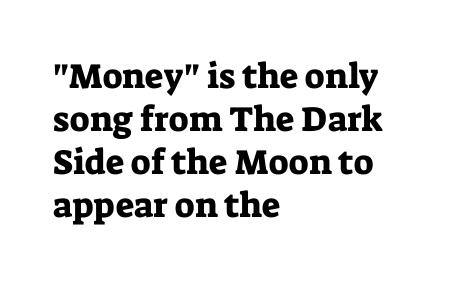
The image shows 35 px serif type, upright; set left-aligned, line spacing 1.23x, normal letter spacing, not underlined; low stroke contrast and a medium x-height.
